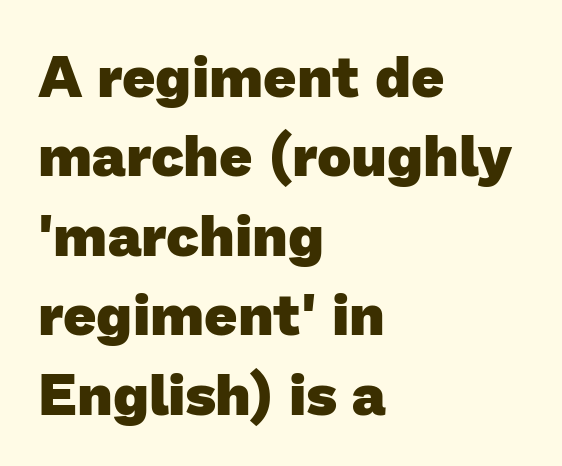
{"serif": "no", "bold": "yes", "weight": "heavy", "width": "normal", "stroke_contrast": "low", "x_height": "medium", "monospaced": "no", "underline": "no", "align": "left", "line_spacing": "normal", "line_spacing_ratio": 1.37, "letter_spacing": "normal", "letter_spacing_em": 0.0, "glyph_px": 58}
